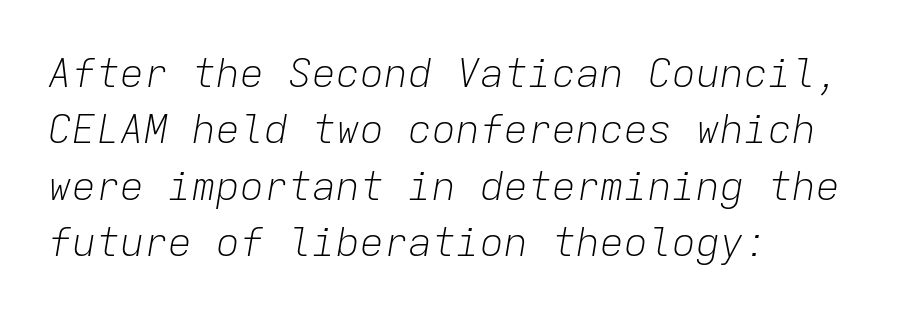
{"italic": "yes", "lean": "right", "slant_degrees": 9, "bold": "no", "weight": "light", "width": "normal", "stroke_contrast": "low", "x_height": "medium", "monospaced": "yes", "underline": "no", "align": "left", "line_spacing": "normal", "line_spacing_ratio": 1.41, "letter_spacing": "normal", "letter_spacing_em": 0.0, "glyph_px": 40}
